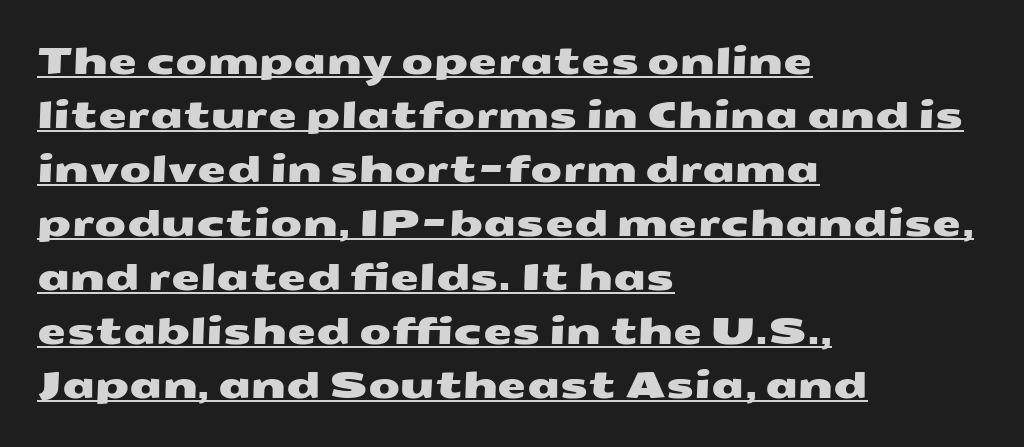
Q: Is the typeface a serif or a sans-serif typeface? A: Sans-serif.
Q: Is the text underlined? A: Yes.
Q: How is the paragraph aligned? A: Left-aligned.
Q: Is the spacing between letters normal or unusually wide? A: Normal.
Q: Is the spacing between lines tight, normal or loose? A: Normal.
Q: Width (condensed, normal, or wide)? A: Wide.
Q: Stroke contrast? A: Medium.
Q: x-height? A: Medium.
Q: Monospaced? A: No.
